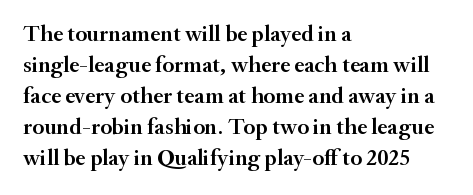
A bare baseline throughout the passage. The gaps between neighbouring characters are ordinary and unremarkable. These lines were composed using upright roman letters. Honestly, the row spacing looks completely unremarkable. In terms of weight, the rendering is demibold, just under bold. The typesetter chose a ragged-right arrangement here.
